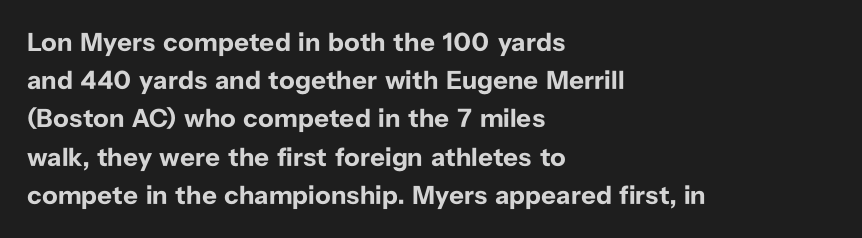
One glance says typical: line gaps are just what's usual. Students, note that the glyphs here touch the page at normal intervals. When letters stand straight like this, we call the style roman or upright. The string is rendered with underlining switched off. Casual observation: everything's shoved over to the left.
